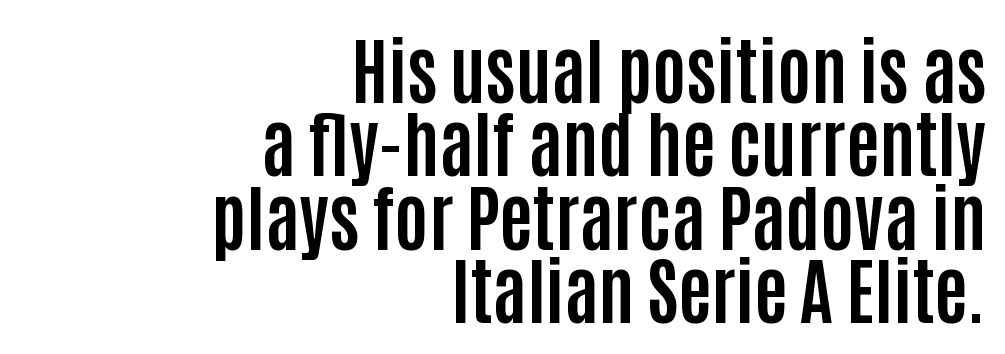
{"serif": "no", "italic": "no", "bold": "yes", "weight": "bold", "width": "condensed", "stroke_contrast": "low", "x_height": "large", "monospaced": "no", "underline": "no", "align": "right", "line_spacing": "tight", "line_spacing_ratio": 1.02, "letter_spacing": "normal", "letter_spacing_em": 0.0, "glyph_px": 72}
